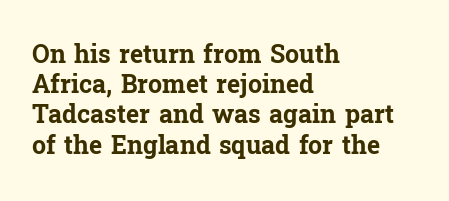
{"italic": "no", "bold": "yes", "underline": "no", "align": "left", "line_spacing_ratio": 1.21, "letter_spacing": "normal", "letter_spacing_em": 0.0, "glyph_px": 25}
